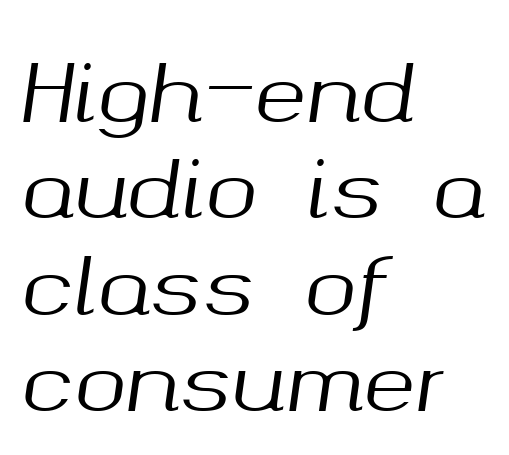
Is the type slanted? Yes — the strokes lean at a clear angle. No word sits above an underline. Look at the tracking — it's just the regular setting, nothing added. Caption: multi-line text, flush left, ragged right. Spacing verdict: proportional, widths tailored to each character.
